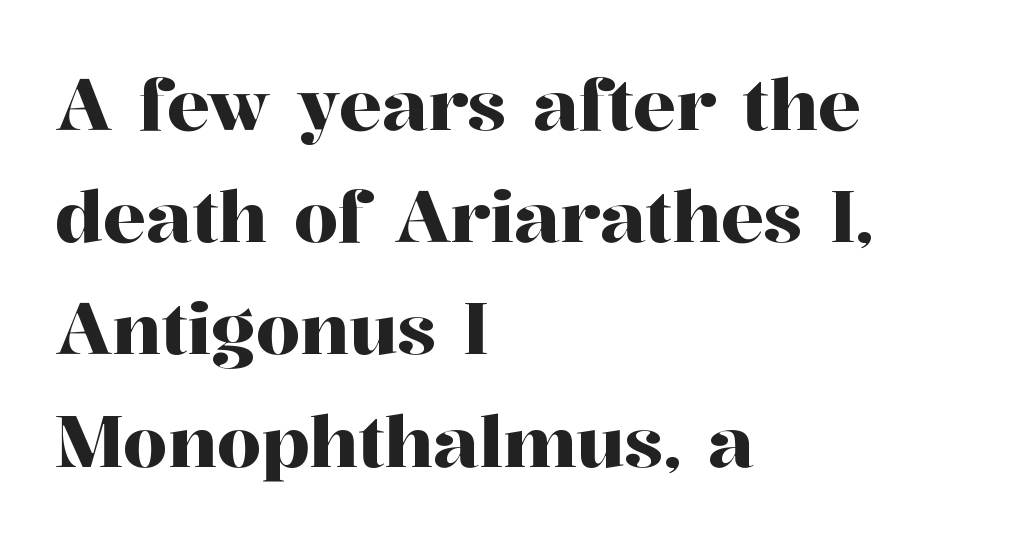
{"serif": "yes", "italic": "no", "width": "normal", "stroke_contrast": "high", "x_height": "medium", "monospaced": "no", "underline": "no", "align": "left", "line_spacing": "normal", "line_spacing_ratio": 1.58, "letter_spacing": "normal", "letter_spacing_em": 0.0, "glyph_px": 71}
